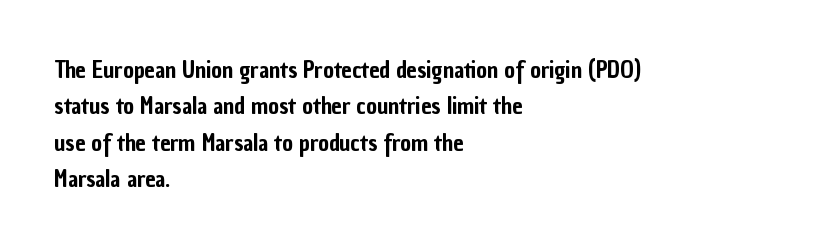
The image shows 23 px text type, upright; set left-aligned, normal line spacing (1.58x), normal letter spacing, not underlined.
